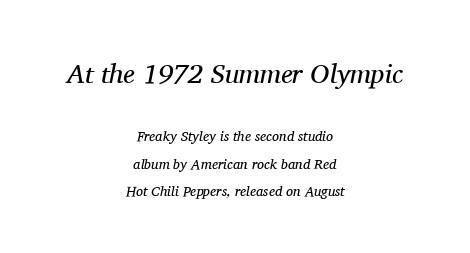
Q: Is the text bold? A: No.
Q: Is the text italic (slanted)? A: Yes, it leans right by about 11 degrees.
Q: Is the text underlined? A: No.
Q: How is the paragraph aligned? A: Centered.
Q: Is the spacing between letters normal or unusually wide? A: Normal.
Q: Is the spacing between lines tight, normal or loose? A: Loose.
Q: Which block of text is set in a larger size, the first (top) or the second (bottom)? A: The first (top) one.
